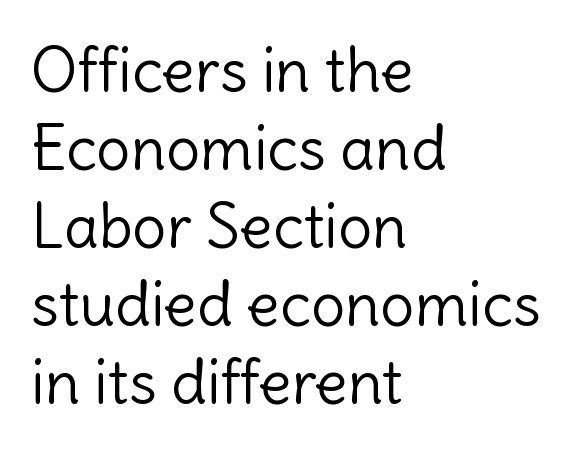
Q: Is the text bold? A: No.
Q: Is the text italic (slanted)? A: No, it is upright.
Q: Is the typeface a serif or a sans-serif typeface? A: Sans-serif.
Q: Is the text underlined? A: No.
Q: How is the paragraph aligned? A: Left-aligned.
Q: Is the spacing between letters normal or unusually wide? A: Normal.
Q: Is the spacing between lines tight, normal or loose? A: Normal.
Q: Width (condensed, normal, or wide)? A: Normal.
Q: x-height? A: Medium.
Q: Monospaced? A: No.
